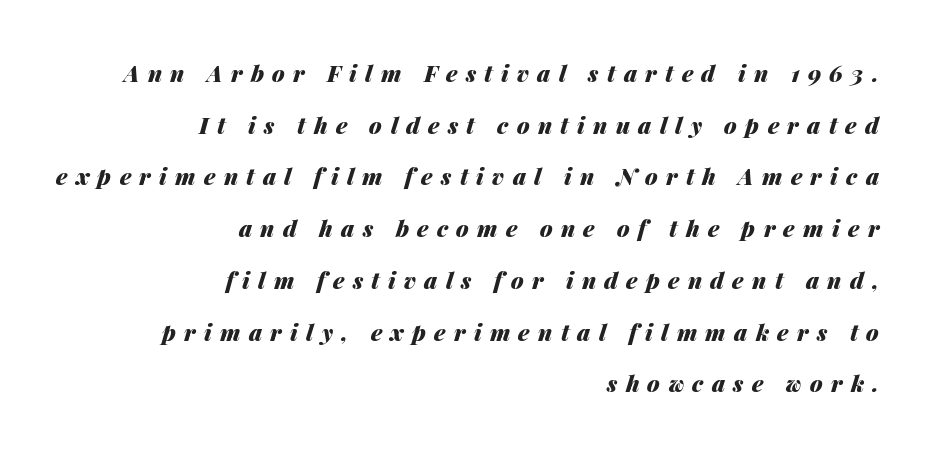
{"italic": "yes", "lean": "right", "slant_degrees": 14, "bold": "yes", "underline": "no", "align": "right", "line_spacing": "loose", "line_spacing_ratio": 2.25, "letter_spacing": "wide", "letter_spacing_em": 0.36, "glyph_px": 23}
